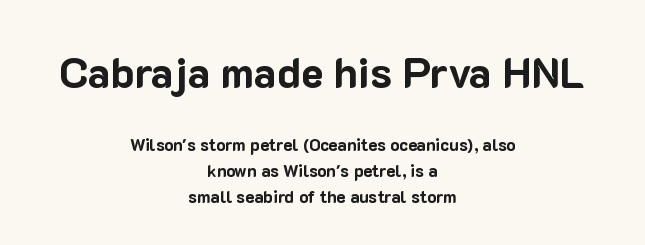
Q: Is the text bold? A: Yes.
Q: Is the text italic (slanted)? A: No, it is upright.
Q: Is the typeface a serif or a sans-serif typeface? A: Sans-serif.
Q: Is the text underlined? A: No.
Q: How is the paragraph aligned? A: Centered.
Q: Is the spacing between letters normal or unusually wide? A: Normal.
Q: Is the spacing between lines tight, normal or loose? A: Normal.
Q: Which block of text is set in a larger size, the first (top) or the second (bottom)? A: The first (top) one.
Q: Width (condensed, normal, or wide)? A: Normal.
Q: Stroke contrast? A: Low.
Q: x-height? A: Medium.
Q: Monospaced? A: No.
